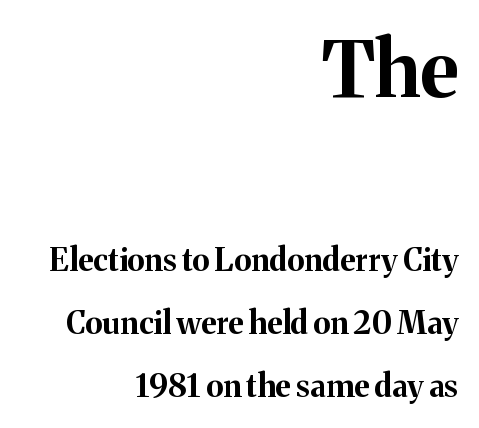
Q: Is the text bold? A: Yes.
Q: Is the text italic (slanted)? A: No, it is upright.
Q: Is the typeface a serif or a sans-serif typeface? A: Serif.
Q: Is the text underlined? A: No.
Q: How is the paragraph aligned? A: Right-aligned.
Q: Is the spacing between letters normal or unusually wide? A: Normal.
Q: Is the spacing between lines tight, normal or loose? A: Loose.
Q: Which block of text is set in a larger size, the first (top) or the second (bottom)? A: The first (top) one.
Q: Width (condensed, normal, or wide)? A: Normal.
Q: Stroke contrast? A: Medium.
Q: x-height? A: Medium.
Q: Monospaced? A: No.
